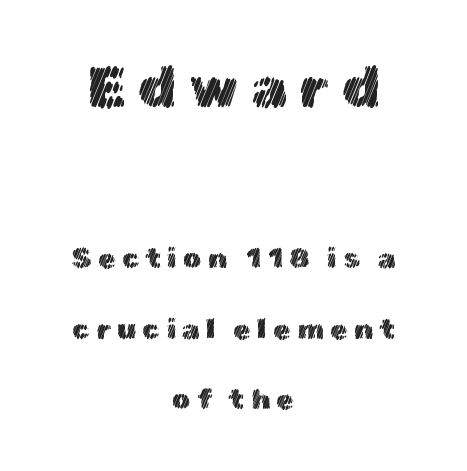
Between one letter and the next there's a generous, obvious gap. Between these two stacked blocks, the higher one wins on size. Looks like regular typesetting: each glyph gets only the width it needs. Visually the block forms a symmetrical silhouette, jagged on both flanks.
